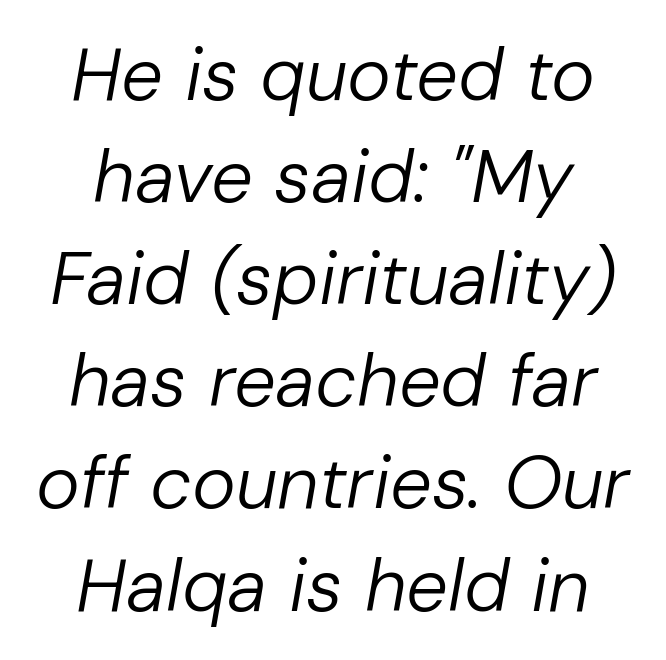
{"italic": "yes", "lean": "right", "slant_degrees": 10, "bold": "no", "weight": "regular", "width": "normal", "stroke_contrast": "low", "x_height": "medium", "monospaced": "no", "underline": "no", "align": "center", "line_spacing": "normal", "line_spacing_ratio": 1.38, "letter_spacing": "normal", "letter_spacing_em": 0.0, "glyph_px": 74}
